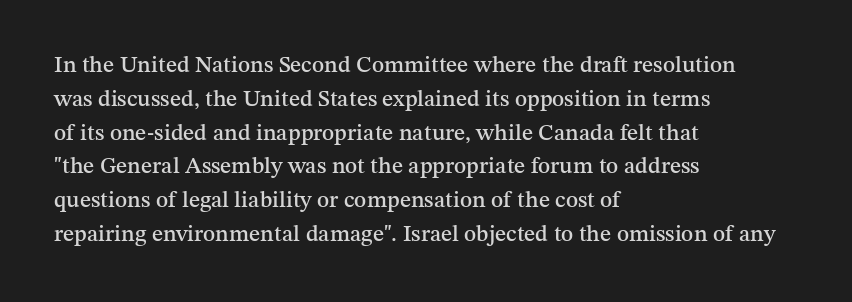
Q: Is the text italic (slanted)? A: No, it is upright.
Q: Is the text underlined? A: No.
Q: How is the paragraph aligned? A: Left-aligned.
Q: Is the spacing between letters normal or unusually wide? A: Normal.
Q: Is the spacing between lines tight, normal or loose? A: Normal.
